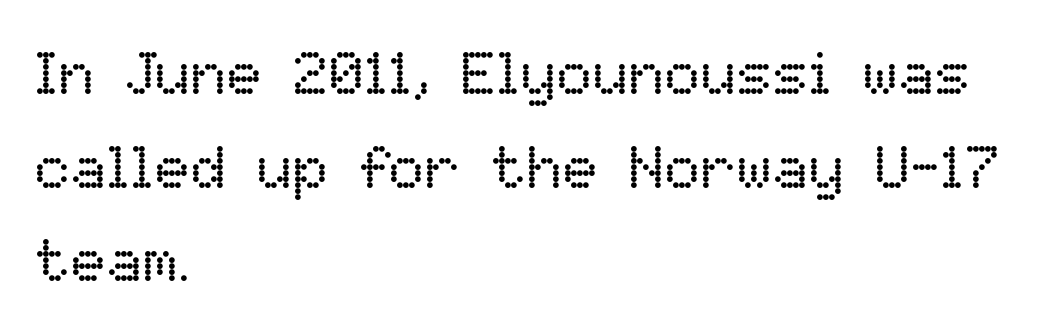
This is the regular roman posture of the typeface. The setting favours the left margin, as ordinary paragraphs usually do. Each row of text sits above clean, open space. Regular leading.
